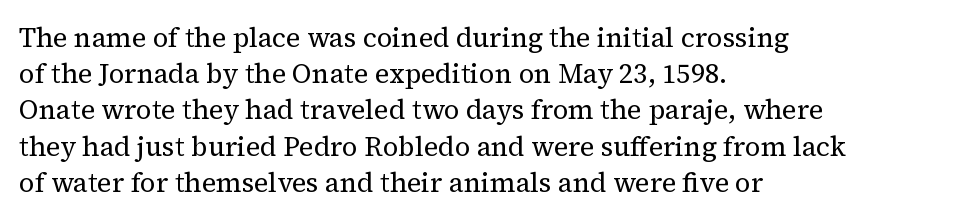
Q: Is the text bold? A: No.
Q: Is the text italic (slanted)? A: No, it is upright.
Q: Is the text underlined? A: No.
Q: How is the paragraph aligned? A: Left-aligned.
Q: Is the spacing between letters normal or unusually wide? A: Normal.
Q: Is the spacing between lines tight, normal or loose? A: Normal.
